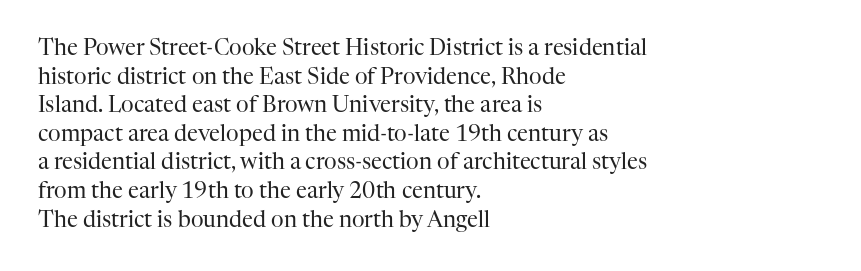
The image shows 22 px text type, upright; set left-aligned, normal line spacing (1.3x), normal letter spacing, not underlined.
